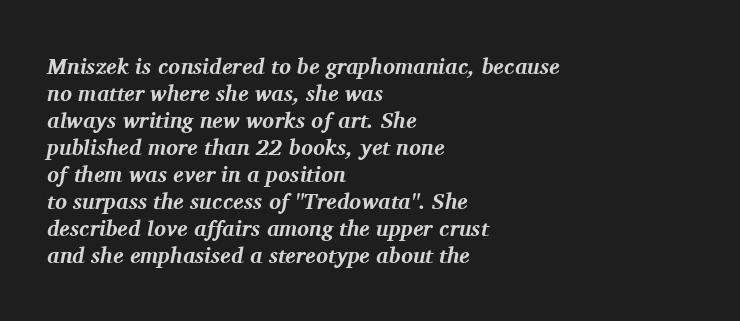
{"italic": "yes", "lean": "right", "slant_degrees": 11, "bold": "yes", "underline": "no", "align": "left", "line_spacing_ratio": 1.23, "letter_spacing": "normal", "letter_spacing_em": 0.0, "glyph_px": 22}
